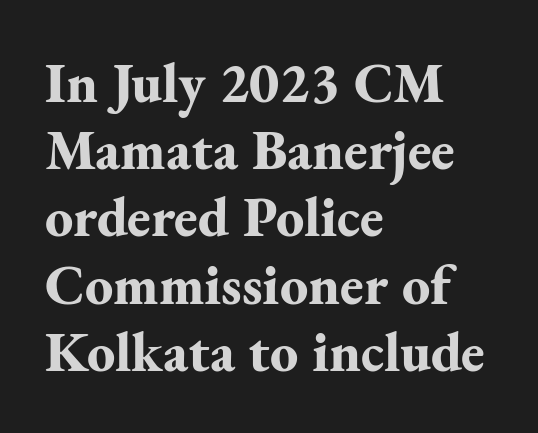
Character widths vary here, with narrow letters taking less room than wide ones. Underline: absent. It's the straight-up-and-down kind of type. Every letter is thick-stroked: bold, no question. A typesetter would label this face a serif.
